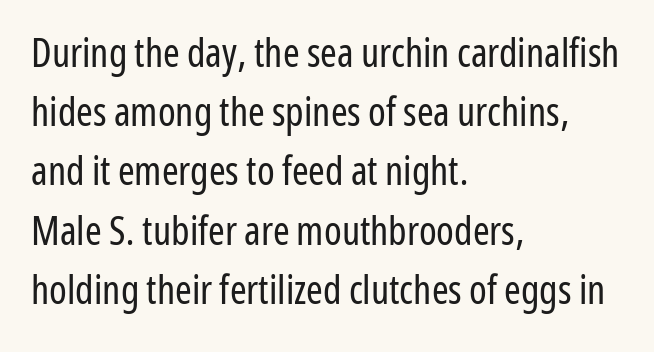
Q: Is the text bold? A: No.
Q: Is the text italic (slanted)? A: No, it is upright.
Q: Is the typeface a serif or a sans-serif typeface? A: Sans-serif.
Q: Is the text underlined? A: No.
Q: How is the paragraph aligned? A: Left-aligned.
Q: Is the spacing between letters normal or unusually wide? A: Normal.
Q: Is the spacing between lines tight, normal or loose? A: Normal.
Q: Width (condensed, normal, or wide)? A: Condensed.
Q: Stroke contrast? A: Low.
Q: x-height? A: Medium.
Q: Monospaced? A: No.
